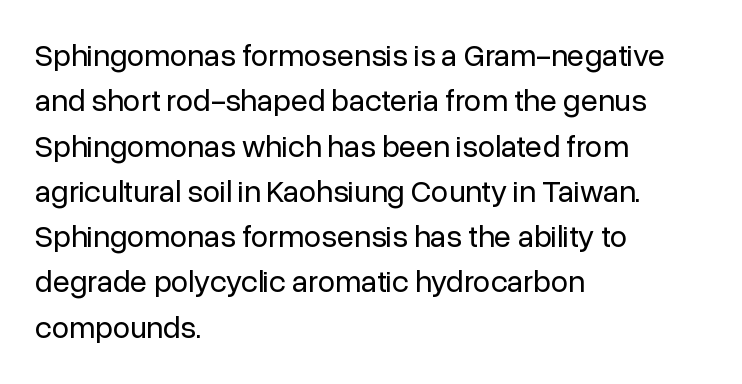
Q: Is the text bold? A: No.
Q: Is the text italic (slanted)? A: No, it is upright.
Q: Is the typeface a serif or a sans-serif typeface? A: Sans-serif.
Q: Is the text underlined? A: No.
Q: How is the paragraph aligned? A: Left-aligned.
Q: Is the spacing between letters normal or unusually wide? A: Normal.
Q: Is the spacing between lines tight, normal or loose? A: Normal.
Q: Width (condensed, normal, or wide)? A: Normal.
Q: Stroke contrast? A: Low.
Q: x-height? A: Medium.
Q: Monospaced? A: No.
